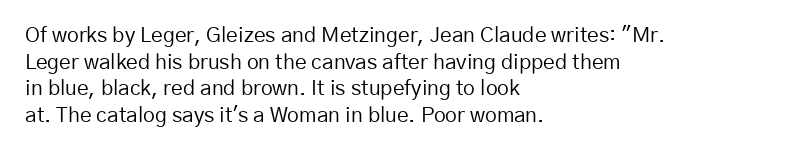
{"italic": "no", "bold": "no", "underline": "no", "align": "left", "line_spacing": "normal", "line_spacing_ratio": 1.27, "letter_spacing": "normal", "letter_spacing_em": 0.0, "glyph_px": 21}
